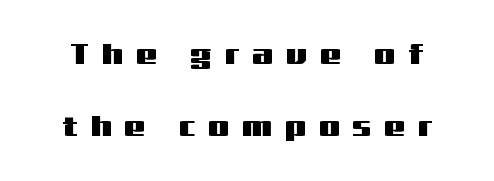
{"serif": "no", "italic": "no", "width": "wide", "stroke_contrast": "medium", "x_height": "medium", "monospaced": "no", "underline": "no", "line_spacing": "loose", "line_spacing_ratio": 2.48, "letter_spacing": "wide", "letter_spacing_em": 0.46, "glyph_px": 29}
